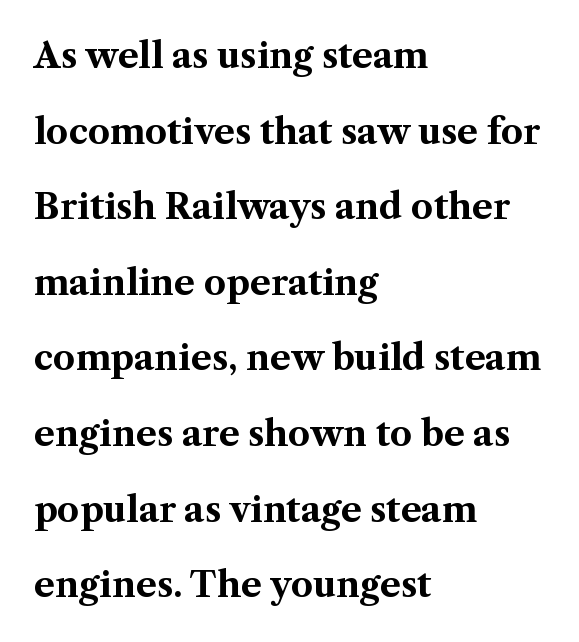
No word sits above an underline. The ragged edge is on the right, which tells us the setting is flush left. The rendering uses natural spacing where letterforms have individual widths. Does the type have serifs? Yes, each stem ends in a small foot.
